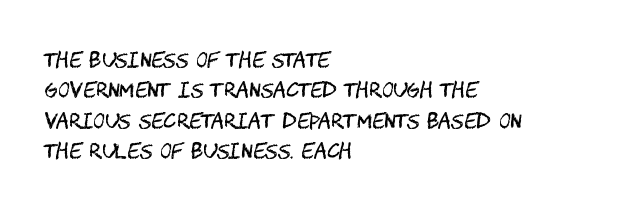
The typesetting does not lean heavy: it is not bold. Words appear dense and cohesive because spacing is normal. Every character sits straight up, as roman type does. What's the leading like? Ordinary, nothing unusual. Glance below the letters and you will spot only blank space.
